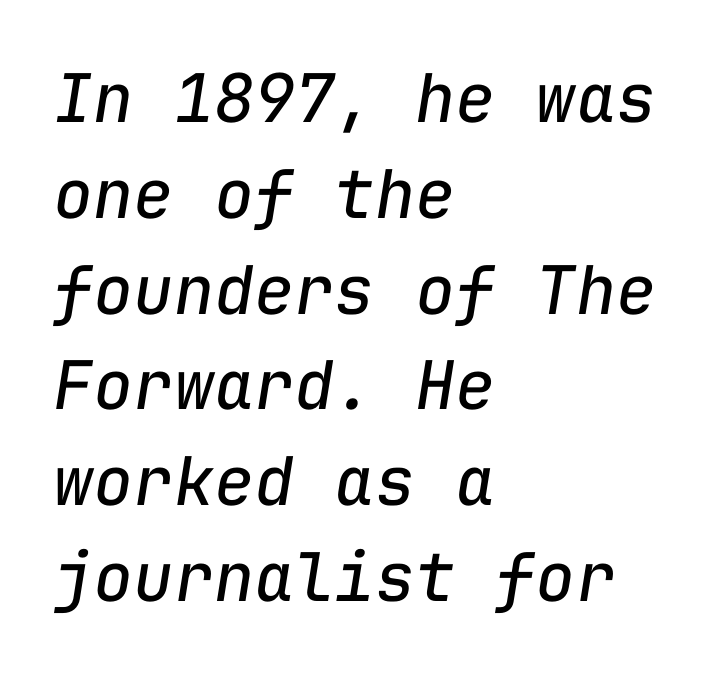
The image shows 67 px regular-weight type, italic (leaning right), monospaced; set left-aligned, normal line spacing (1.43x), normal letter spacing, not underlined; low stroke contrast and a medium x-height.
